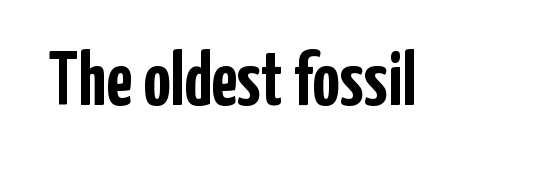
Q: Is the text bold? A: Yes.
Q: Is the text italic (slanted)? A: No, it is upright.
Q: Is the typeface a serif or a sans-serif typeface? A: Sans-serif.
Q: Is the text underlined? A: No.
Q: Is the spacing between letters normal or unusually wide? A: Normal.
Q: Width (condensed, normal, or wide)? A: Condensed.
Q: Stroke contrast? A: Low.
Q: x-height? A: Medium.
Q: Monospaced? A: No.
